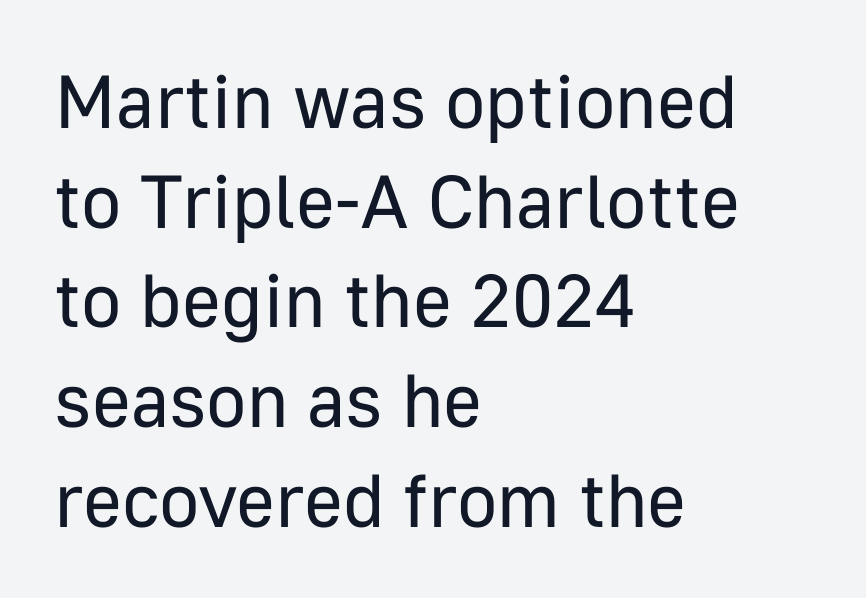
{"serif": "no", "italic": "no", "bold": "no", "weight": "regular", "width": "normal", "stroke_contrast": "low", "x_height": "medium", "monospaced": "no", "underline": "no", "align": "left", "line_spacing": "normal", "line_spacing_ratio": 1.33, "letter_spacing": "normal", "letter_spacing_em": 0.0, "glyph_px": 75}
